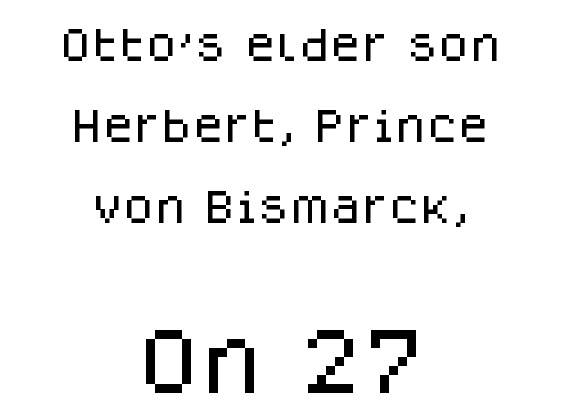
{"serif": "no", "italic": "no", "width": "normal", "stroke_contrast": "low", "x_height": "large", "monospaced": "no", "underline": "no", "align": "center", "line_spacing": "loose", "line_spacing_ratio": 2.25, "letter_spacing": "normal", "letter_spacing_em": 0.0, "larger_block": "second", "size_ratio": 2.0, "glyph_px": 72}
